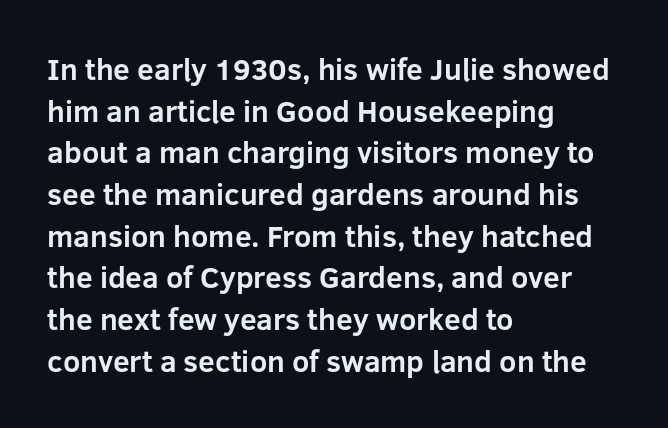
Q: Is the text bold? A: Yes.
Q: Is the text italic (slanted)? A: No, it is upright.
Q: Is the typeface a serif or a sans-serif typeface? A: Sans-serif.
Q: Is the text underlined? A: No.
Q: How is the paragraph aligned? A: Left-aligned.
Q: Is the spacing between letters normal or unusually wide? A: Normal.
Q: Is the spacing between lines tight, normal or loose? A: Normal.
Q: Width (condensed, normal, or wide)? A: Normal.
Q: Stroke contrast? A: Low.
Q: x-height? A: Medium.
Q: Monospaced? A: No.
